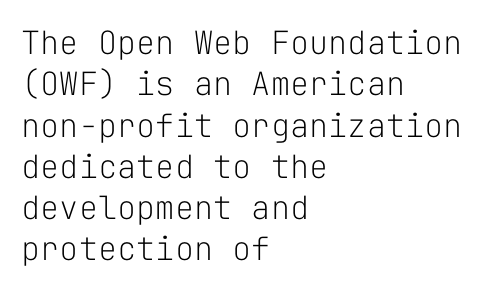
{"serif": "no", "italic": "no", "bold": "no", "weight": "light", "width": "normal", "stroke_contrast": "low", "x_height": "medium", "monospaced": "yes", "underline": "no", "align": "left", "line_spacing": "normal", "line_spacing_ratio": 1.29, "letter_spacing": "normal", "letter_spacing_em": 0.0, "glyph_px": 32}
